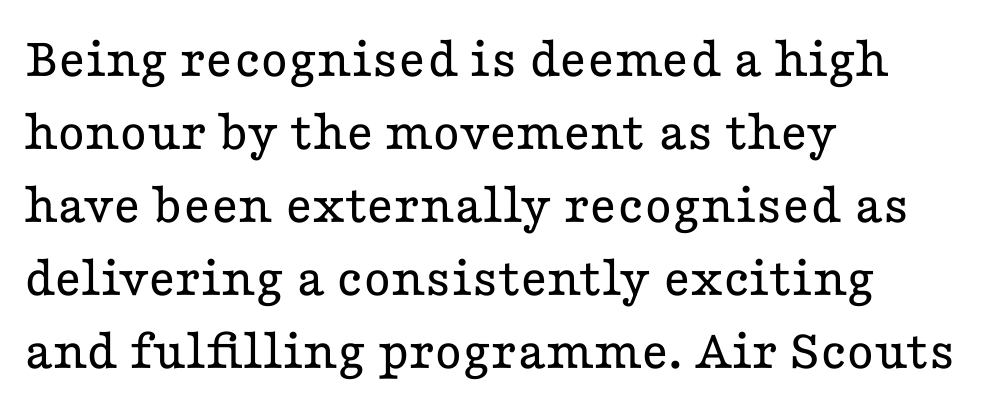
The image shows 58 px regular-weight, wide serif type, upright; set left-aligned, normal line spacing (1.26x), normal letter spacing, not underlined; low stroke contrast and a medium x-height.
